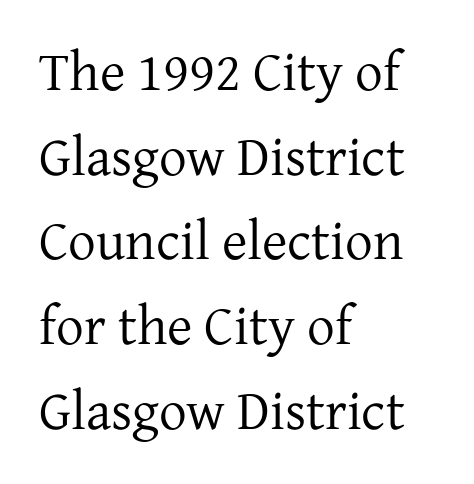
Q: Is the text bold? A: No.
Q: Is the text italic (slanted)? A: No, it is upright.
Q: Is the typeface a serif or a sans-serif typeface? A: Serif.
Q: Is the text underlined? A: No.
Q: How is the paragraph aligned? A: Left-aligned.
Q: Is the spacing between letters normal or unusually wide? A: Normal.
Q: Is the spacing between lines tight, normal or loose? A: Normal.
Q: Width (condensed, normal, or wide)? A: Normal.
Q: Stroke contrast? A: Low.
Q: x-height? A: Medium.
Q: Monospaced? A: No.
